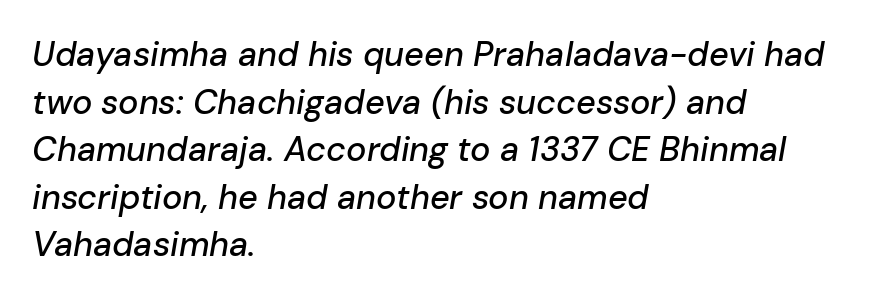
{"italic": "yes", "lean": "right", "slant_degrees": 10, "width": "normal", "stroke_contrast": "low", "x_height": "medium", "monospaced": "no", "underline": "no", "align": "left", "line_spacing": "normal", "line_spacing_ratio": 1.4, "letter_spacing": "normal", "letter_spacing_em": 0.0, "glyph_px": 34}
